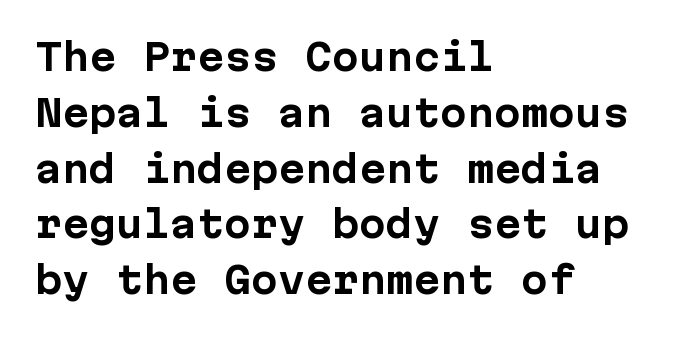
Q: Is the text bold? A: Yes.
Q: Is the text italic (slanted)? A: No, it is upright.
Q: Is the typeface a serif or a sans-serif typeface? A: Sans-serif.
Q: Is the text underlined? A: No.
Q: How is the paragraph aligned? A: Left-aligned.
Q: Is the spacing between letters normal or unusually wide? A: Normal.
Q: Is the spacing between lines tight, normal or loose? A: Normal.
Q: Width (condensed, normal, or wide)? A: Normal.
Q: Stroke contrast? A: Low.
Q: x-height? A: Medium.
Q: Monospaced? A: Yes.
